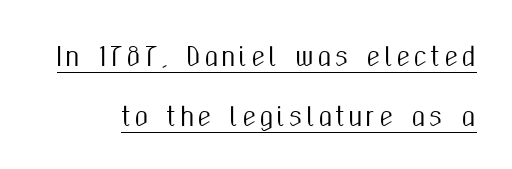
Q: Is the text italic (slanted)? A: No, it is upright.
Q: Is the text underlined? A: Yes.
Q: Is the spacing between lines tight, normal or loose? A: Loose.
